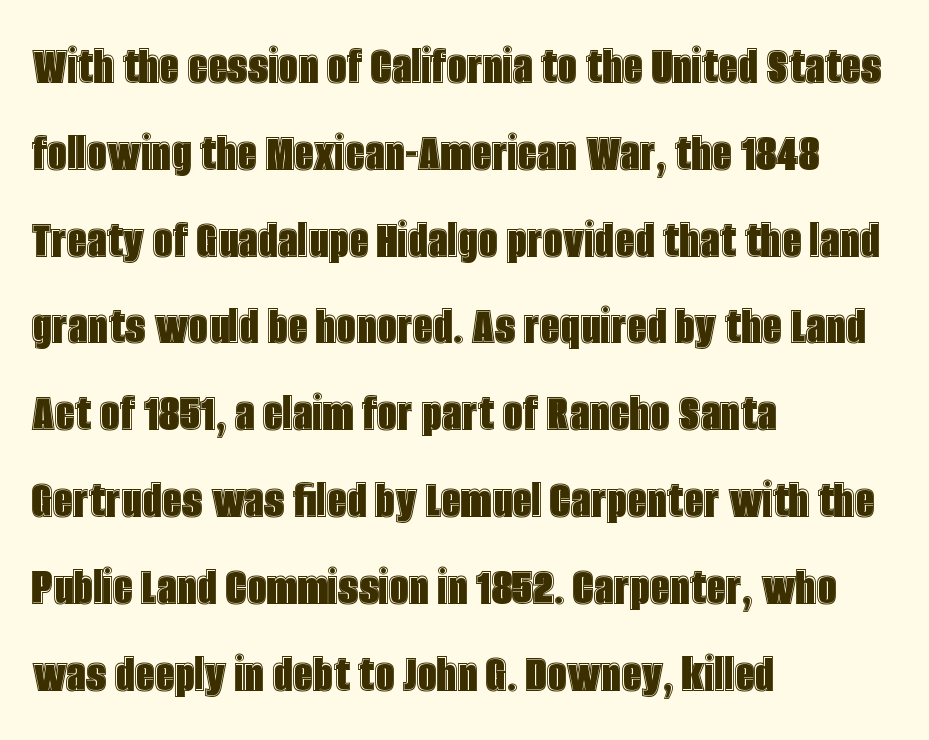
Q: Is the text italic (slanted)? A: No, it is upright.
Q: Is the text underlined? A: No.
Q: How is the paragraph aligned? A: Left-aligned.
Q: Is the spacing between letters normal or unusually wide? A: Normal.
Q: Is the spacing between lines tight, normal or loose? A: Normal.
Q: Width (condensed, normal, or wide)? A: Condensed.
Q: x-height? A: Large.
Q: Monospaced? A: No.
